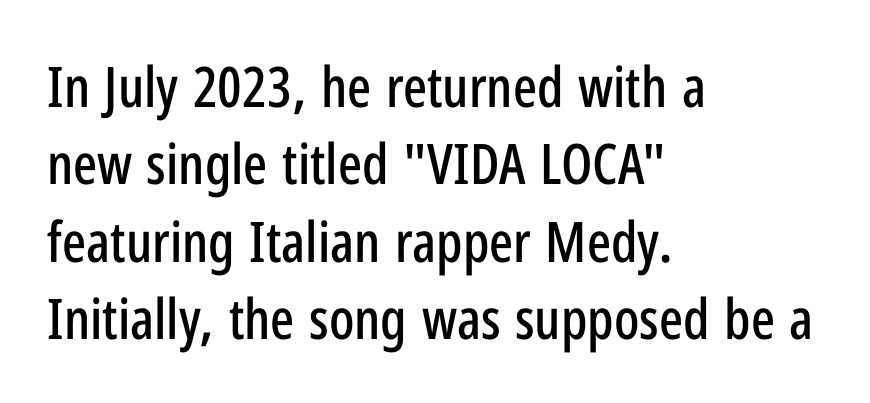
The image shows 56 px condensed sans-serif type, upright; set left-aligned, normal line spacing (1.38x), normal letter spacing, not underlined; low stroke contrast and a medium x-height.
